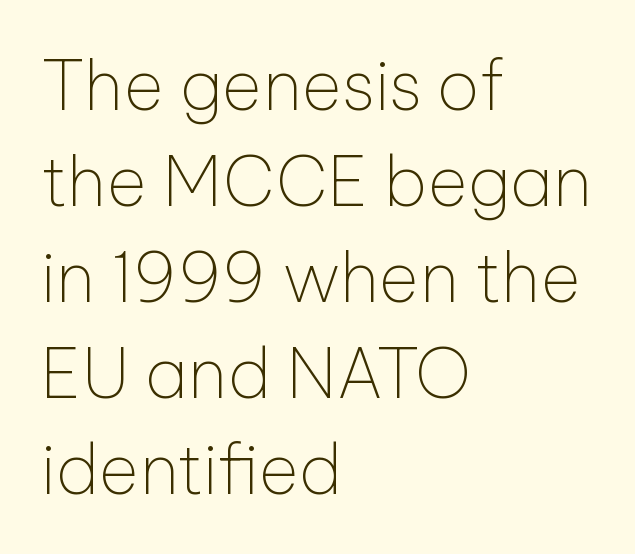
{"serif": "no", "italic": "no", "bold": "no", "weight": "thin", "width": "normal", "stroke_contrast": "low", "x_height": "medium", "monospaced": "no", "underline": "no", "align": "left", "line_spacing": "normal", "line_spacing_ratio": 1.39, "letter_spacing": "normal", "letter_spacing_em": 0.0, "glyph_px": 69}
